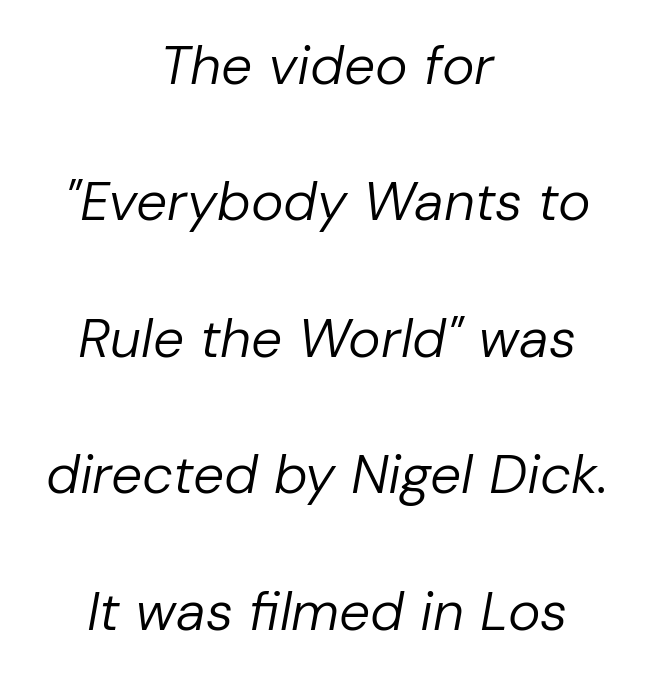
The image shows 55 px regular-weight type, italic (leaning right); set centered, loose line spacing (2.48x), normal letter spacing, not underlined; low stroke contrast and a medium x-height.
